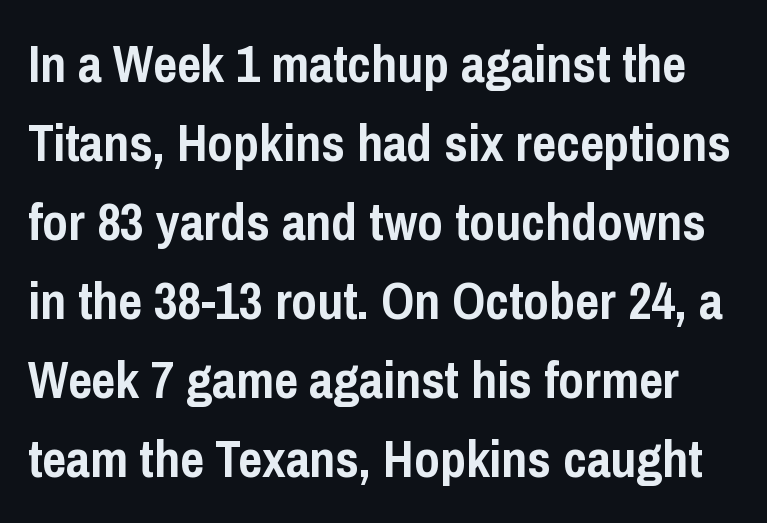
Font category for this specimen: sans-serif. The words here are not underlined. Does extra space separate the letters? No, they use regular spacing. In terms of leading, this rendering sits right in the middle. This sample uses an upright cut, with every glyph sitting square on the baseline.
